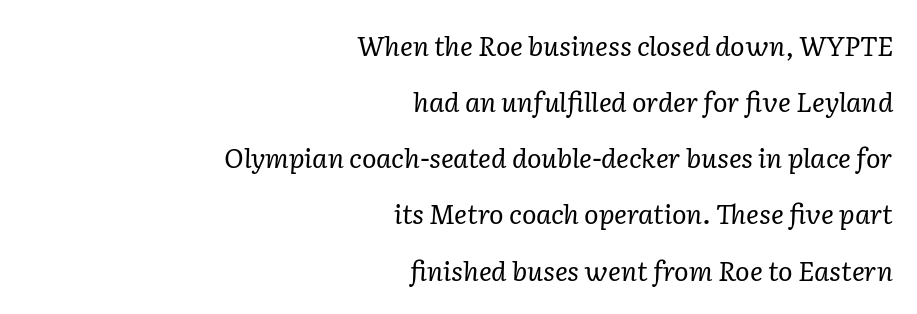
Q: Is the text bold? A: No.
Q: Is the text italic (slanted)? A: Yes, it leans right by about 2 degrees.
Q: Is the text underlined? A: No.
Q: How is the paragraph aligned? A: Right-aligned.
Q: Is the spacing between letters normal or unusually wide? A: Normal.
Q: Is the spacing between lines tight, normal or loose? A: Loose.
